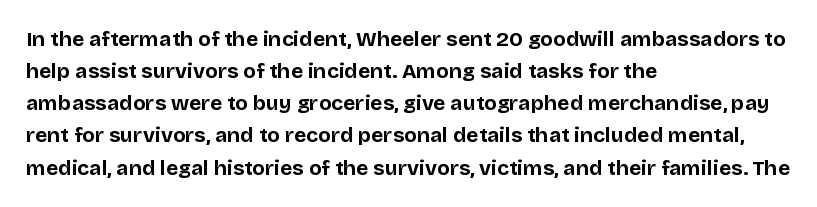
Q: Is the text bold? A: Yes.
Q: Is the text italic (slanted)? A: No, it is upright.
Q: Is the text underlined? A: No.
Q: How is the paragraph aligned? A: Left-aligned.
Q: Is the spacing between letters normal or unusually wide? A: Normal.
Q: Is the spacing between lines tight, normal or loose? A: Normal.
